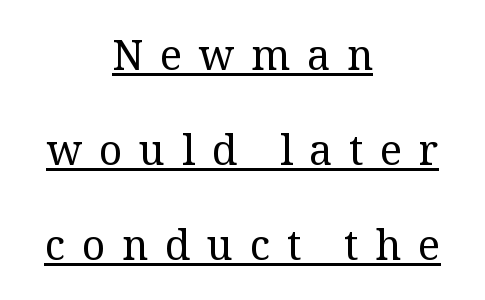
Q: Is the text bold? A: No.
Q: Is the text italic (slanted)? A: No, it is upright.
Q: Is the typeface a serif or a sans-serif typeface? A: Serif.
Q: Is the text underlined? A: Yes.
Q: How is the paragraph aligned? A: Centered.
Q: Is the spacing between letters normal or unusually wide? A: Unusually wide.
Q: Is the spacing between lines tight, normal or loose? A: Loose.
Q: Width (condensed, normal, or wide)? A: Normal.
Q: Stroke contrast? A: Medium.
Q: x-height? A: Medium.
Q: Monospaced? A: No.
